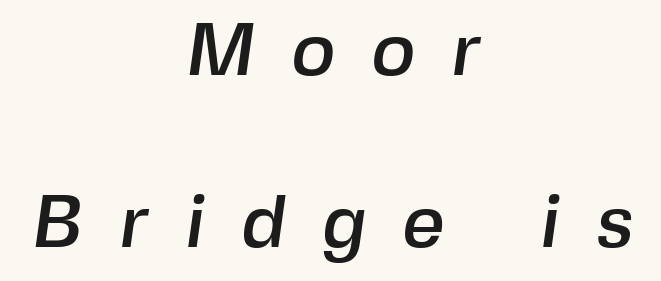
Q: Is the typeface a serif or a sans-serif typeface? A: Sans-serif.
Q: Is the text underlined? A: No.
Q: How is the paragraph aligned? A: Centered.
Q: Is the spacing between letters normal or unusually wide? A: Unusually wide.
Q: Is the spacing between lines tight, normal or loose? A: Loose.
Q: Width (condensed, normal, or wide)? A: Normal.
Q: x-height? A: Medium.
Q: Monospaced? A: No.
